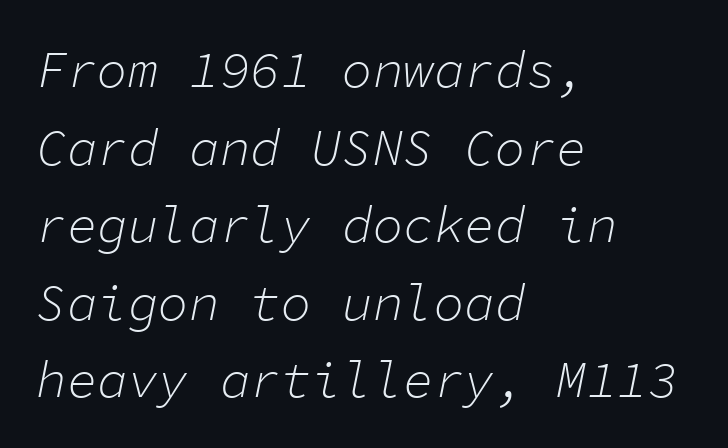
{"italic": "yes", "lean": "right", "slant_degrees": 11, "bold": "no", "weight": "light", "width": "normal", "stroke_contrast": "low", "x_height": "medium", "monospaced": "yes", "underline": "no", "align": "left", "line_spacing": "normal", "line_spacing_ratio": 1.52, "letter_spacing": "normal", "letter_spacing_em": 0.0, "glyph_px": 51}
